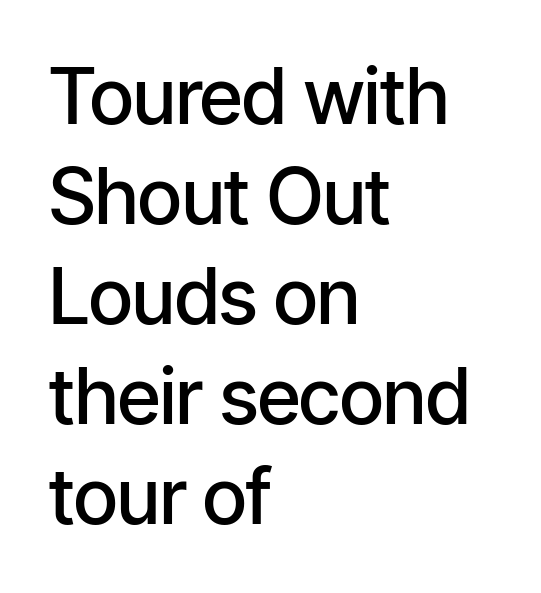
The image shows 77 px semibold, condensed sans-serif type, upright; set left-aligned, normal line spacing (1.3x), normal letter spacing, not underlined; low stroke contrast and a medium x-height.
